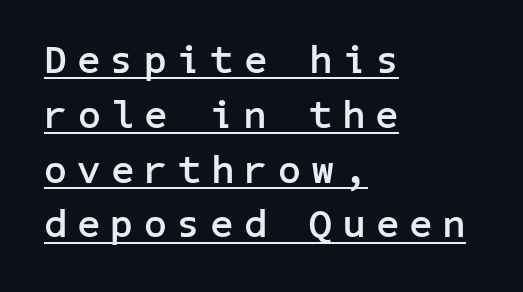
{"serif": "no", "italic": "no", "bold": "yes", "weight": "semibold", "width": "normal", "stroke_contrast": "low", "x_height": "medium", "underline": "yes", "align": "left", "line_spacing": "normal", "line_spacing_ratio": 1.37, "letter_spacing": "wide", "letter_spacing_em": 0.26, "glyph_px": 40}
